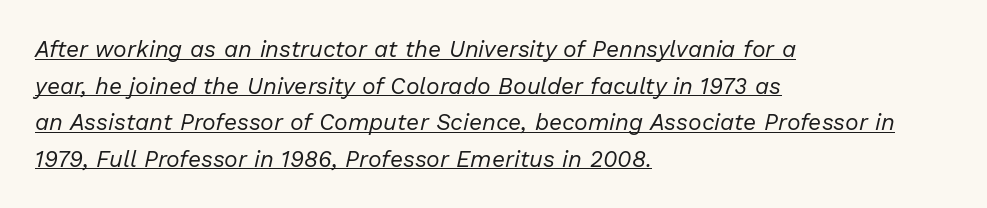
Q: Is the text bold? A: No.
Q: Is the text italic (slanted)? A: Yes, it leans right by about 13 degrees.
Q: Is the text underlined? A: Yes.
Q: How is the paragraph aligned? A: Left-aligned.
Q: Is the spacing between letters normal or unusually wide? A: Normal.
Q: Is the spacing between lines tight, normal or loose? A: Normal.
